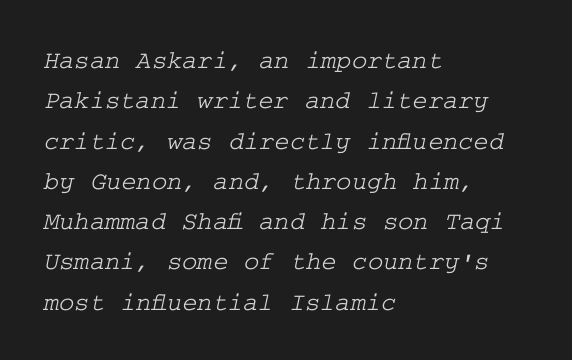
The image shows 26 px text type; set left-aligned, normal line spacing (1.55x), normal letter spacing, not underlined.
